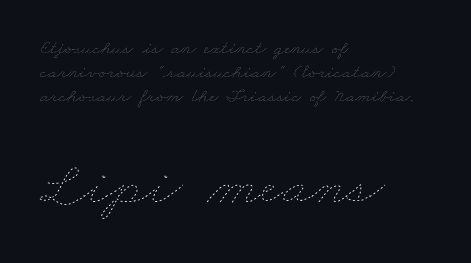
The passage shown is typed in a proportional face where columns would drift. The passage is arranged the way most books set body copy — flush left. No heavy texture on the line: the type isn't bold. In terms of letterspacing, this is plain default setting.
